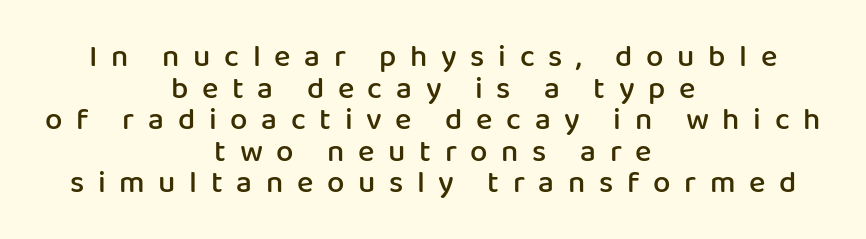
The image shows 31 px semibold sans-serif type, upright; set centered, tight line spacing (1.02x), unusually wide letter spacing (+0.44 em), not underlined; low stroke contrast and a medium x-height.
